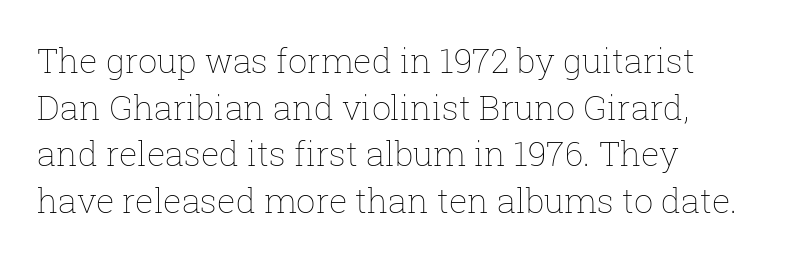
Characters remain perfectly vertical along every line. A typesetter would call this proportional, since set widths differ per character. Descenders hang freely into open space. Evenly set lines give the paragraph a standard silhouette. Compared with typical body copy, the letter spacing here is the same.
